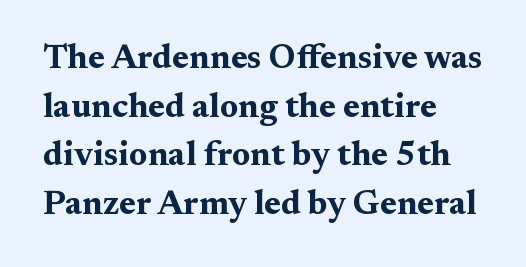
The image shows 34 px bold, wide serif type, upright; set left-aligned, normal line spacing (1.43x), normal letter spacing, not underlined; medium stroke contrast and a medium x-height.
